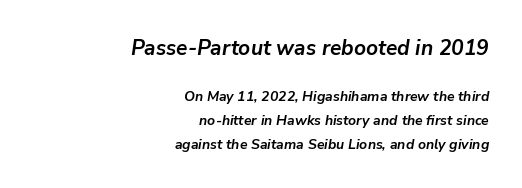
The image shows 21 px bold type, italic (leaning right); set right-aligned, line spacing 1.72x, normal letter spacing, not underlined; the first (top) block is 1.5x larger.
